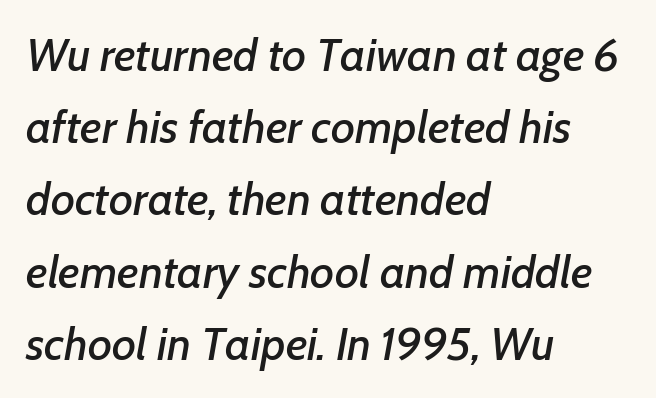
{"italic": "yes", "lean": "right", "slant_degrees": 7, "width": "normal", "stroke_contrast": "low", "x_height": "medium", "monospaced": "no", "underline": "no", "align": "left", "line_spacing": "normal", "line_spacing_ratio": 1.57, "letter_spacing": "normal", "letter_spacing_em": 0.0, "glyph_px": 46}
